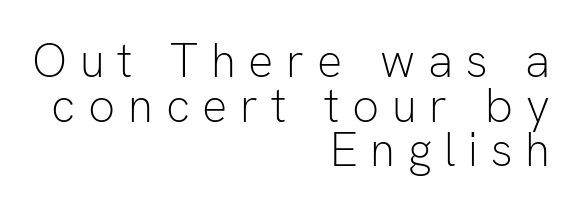
Interline gaps are noticeably narrow in this sample. The face used here is rendered with a markedly widened letterfit. A bare baseline throughout the passage. The letterforms sit at book weight or below.
